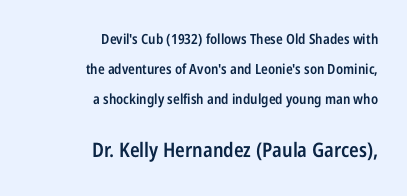
Q: Is the text bold? A: Semi-bold.
Q: Is the text italic (slanted)? A: No, it is upright.
Q: Is the text underlined? A: No.
Q: How is the paragraph aligned? A: Right-aligned.
Q: Is the spacing between letters normal or unusually wide? A: Normal.
Q: Is the spacing between lines tight, normal or loose? A: Loose.
Q: Which block of text is set in a larger size, the first (top) or the second (bottom)? A: The second (bottom) one.
